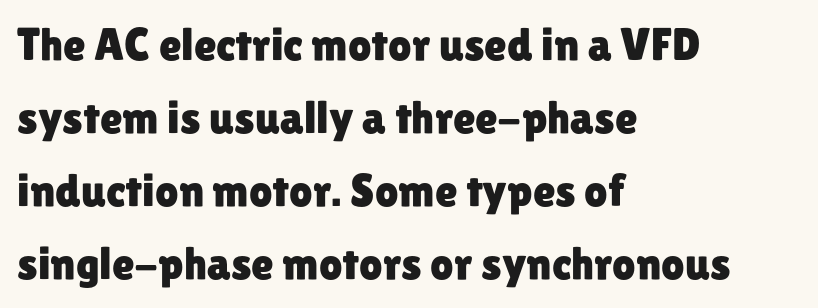
A typesetter would label this face a sans. Inter-character spacing is left at the font's built-in metrics. Unlike italic type, these characters show no tilt at all. A typesetter would call this proportional, since set widths differ per character.
